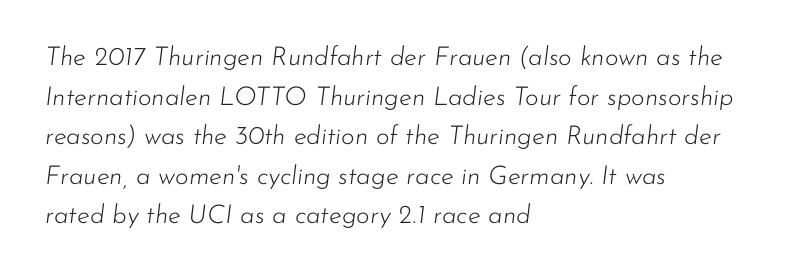
The image shows 26 px text type, italic (leaning right); set left-aligned, normal line spacing (1.52x), normal letter spacing, not underlined.
